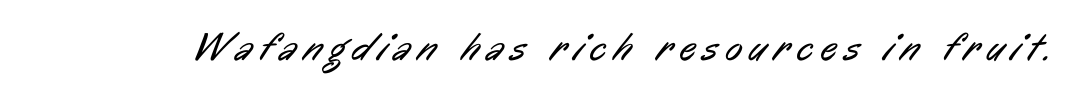
Rule under the text: the space is simply empty. The passage shown is typed in a proportional face where columns would drift. Each stroke keeps to a modest, everyday thickness or less. Regarding serifs, this sample does without them.
